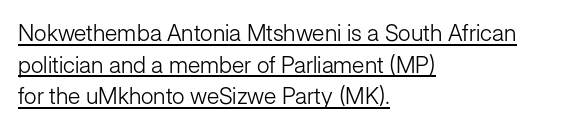
{"italic": "no", "bold": "no", "underline": "yes", "align": "left", "line_spacing": "normal", "line_spacing_ratio": 1.37, "letter_spacing": "normal", "letter_spacing_em": 0.0, "glyph_px": 23}
